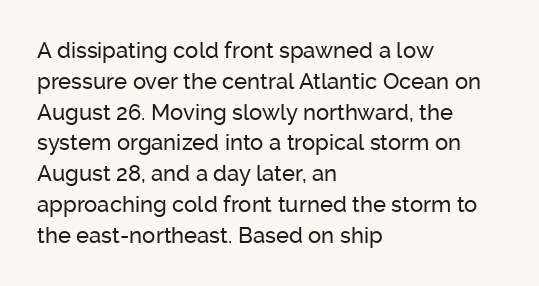
Q: Is the text italic (slanted)? A: No, it is upright.
Q: Is the text underlined? A: No.
Q: How is the paragraph aligned? A: Left-aligned.
Q: Is the spacing between letters normal or unusually wide? A: Normal.
Q: Is the spacing between lines tight, normal or loose? A: Normal.
